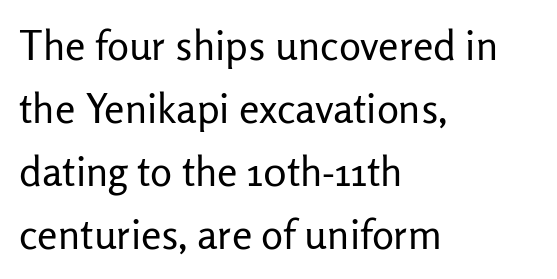
The image shows 41 px regular-weight sans-serif type, upright; set left-aligned, normal line spacing (1.54x), normal letter spacing, not underlined; low stroke contrast and a medium x-height.
